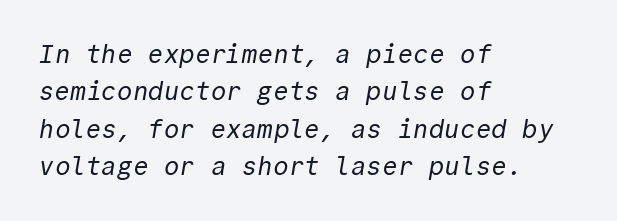
Is the letter spacing exaggerated? No — it looks like the ordinary default. Horizontal bands of white between lines are of average thickness. Underline: absent. Nothing heavy about these letters — not bold at all. The paragraph has a hard left edge and a soft right edge.
